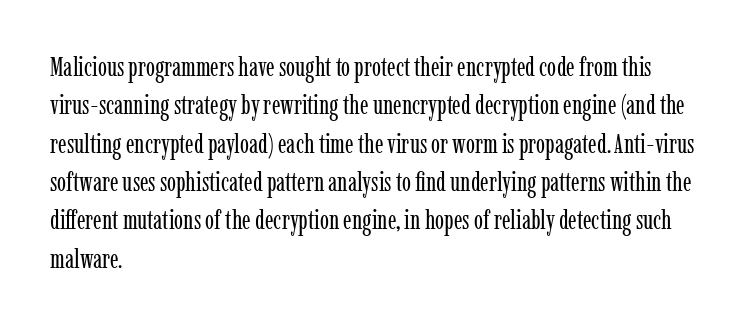
Every row of glyphs begins at an identical x-position on the left. A roman cut, with each character standing at attention. Does the leading feel generous? No, just average. The tracking reads as untouched default to a designer's eye.
